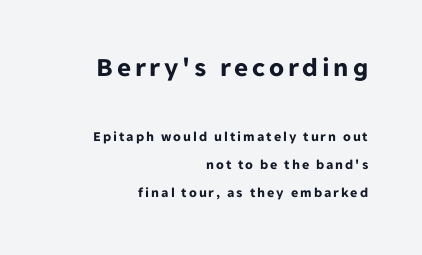
Q: Is the text bold? A: Yes.
Q: Is the text italic (slanted)? A: No, it is upright.
Q: Is the text underlined? A: No.
Q: How is the paragraph aligned? A: Right-aligned.
Q: Is the spacing between lines tight, normal or loose? A: Loose.
Q: Which block of text is set in a larger size, the first (top) or the second (bottom)? A: The first (top) one.
